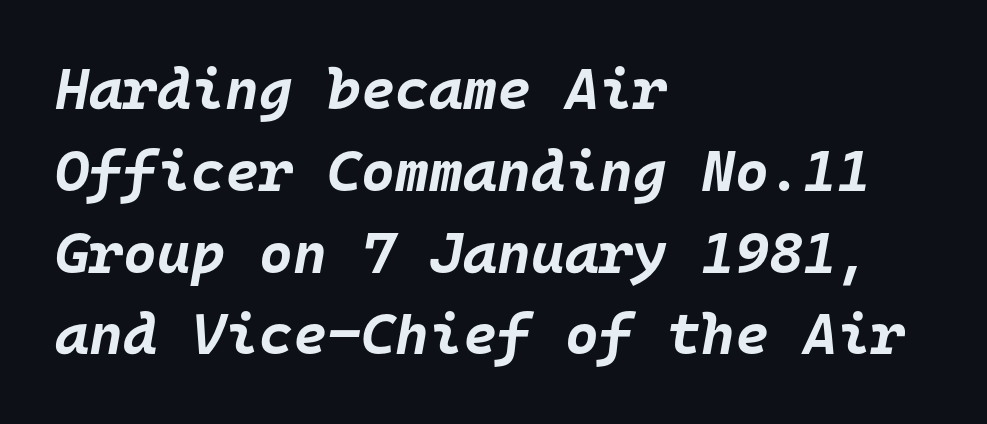
Q: Is the text bold? A: Yes.
Q: Is the text italic (slanted)? A: Yes, it leans right by about 10 degrees.
Q: Is the text underlined? A: No.
Q: How is the paragraph aligned? A: Left-aligned.
Q: Is the spacing between letters normal or unusually wide? A: Normal.
Q: Is the spacing between lines tight, normal or loose? A: Normal.
Q: Width (condensed, normal, or wide)? A: Normal.
Q: Stroke contrast? A: Low.
Q: x-height? A: Large.
Q: Monospaced? A: Yes.
